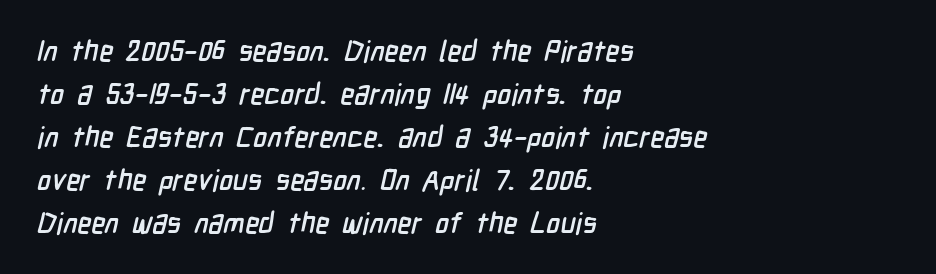
The image shows 29 px condensed sans-serif type; set left-aligned, normal line spacing (1.48x), normal letter spacing, not underlined; low stroke contrast and a medium x-height.
